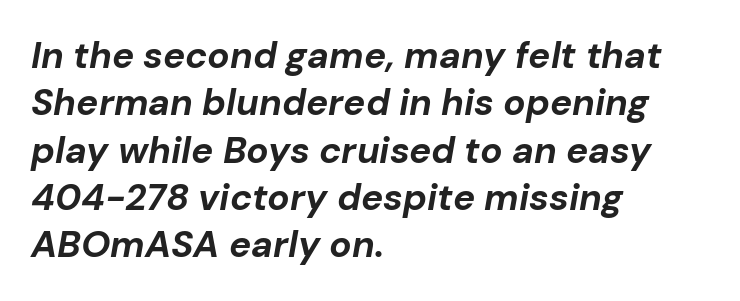
The image shows 37 px bold type, italic (leaning right); set left-aligned, normal line spacing (1.28x), normal letter spacing, not underlined; low stroke contrast and a medium x-height.
